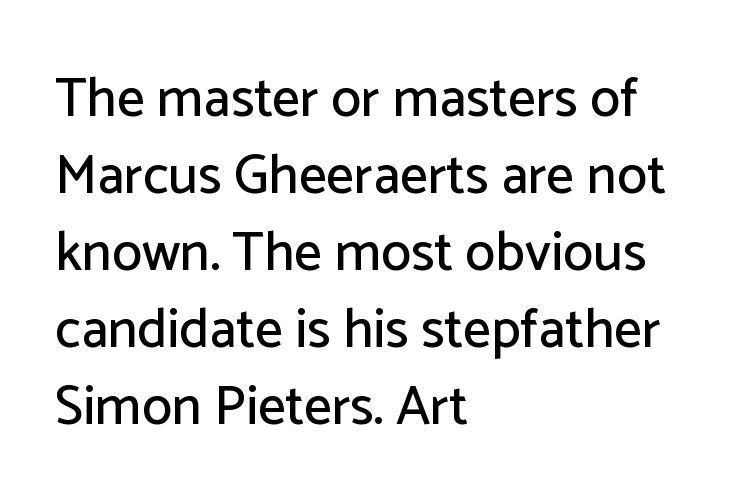
The image shows 55 px sans-serif type, upright; set left-aligned, normal line spacing (1.4x), normal letter spacing, not underlined; low stroke contrast and a medium x-height.
